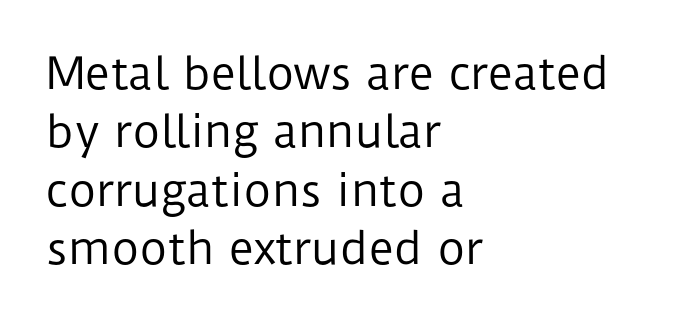
Vertical spacing — default. Letters rest on an invisible, unmarked baseline. Weight: regular or lighter. A typesetter would mark this as roman, not italic. Short note: letters normally spaced. Horizontally, the lines are justified to the leading edge only.
